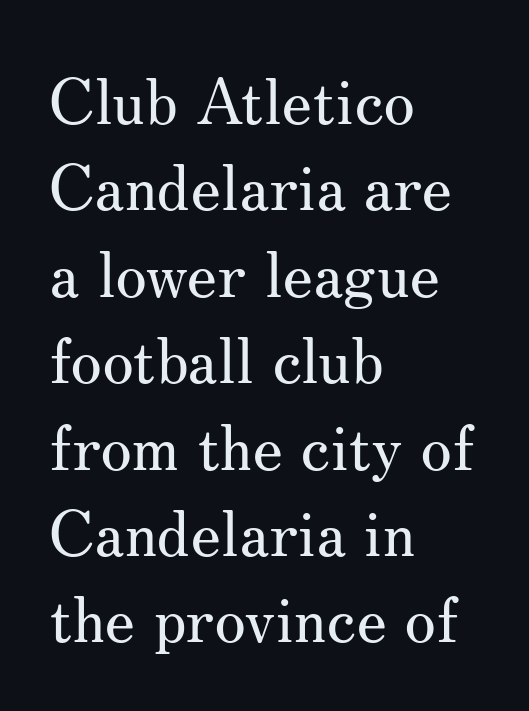
{"serif": "yes", "italic": "no", "bold": "no", "weight": "regular", "width": "normal", "stroke_contrast": "medium", "x_height": "small", "monospaced": "no", "underline": "no", "align": "left", "line_spacing": "normal", "line_spacing_ratio": 1.35, "letter_spacing": "normal", "letter_spacing_em": 0.0, "glyph_px": 64}
